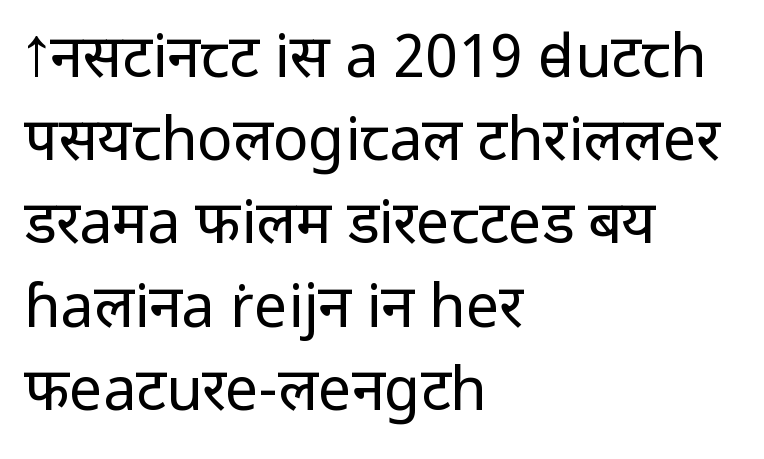
Q: Is the text bold? A: No.
Q: Is the text italic (slanted)? A: No, it is upright.
Q: Is the typeface a serif or a sans-serif typeface? A: Sans-serif.
Q: Is the text underlined? A: No.
Q: How is the paragraph aligned? A: Left-aligned.
Q: Is the spacing between letters normal or unusually wide? A: Normal.
Q: Is the spacing between lines tight, normal or loose? A: Normal.
Q: Width (condensed, normal, or wide)? A: Normal.
Q: Stroke contrast? A: Low.
Q: x-height? A: Medium.
Q: Monospaced? A: No.
